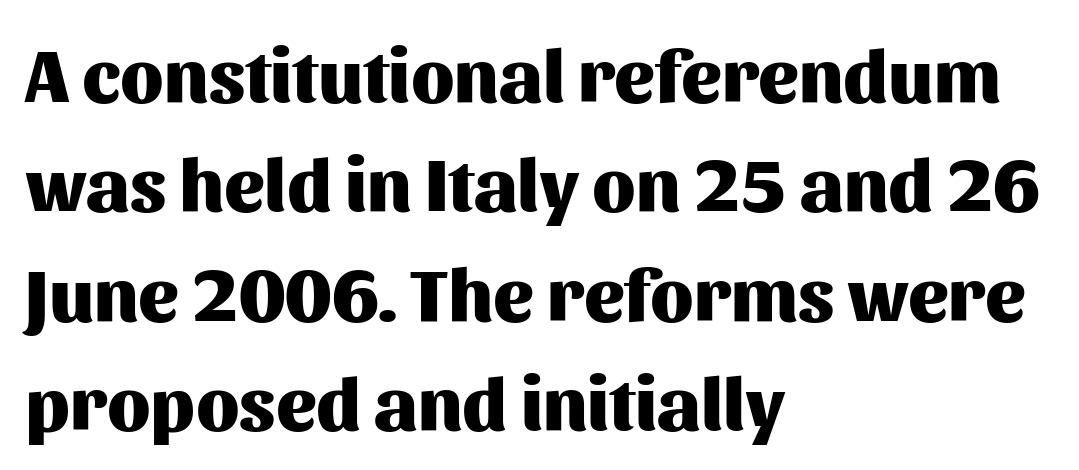
The image shows 75 px heavy sans-serif type, upright; set left-aligned, normal line spacing (1.46x), normal letter spacing, not underlined; medium stroke contrast and a medium x-height.
